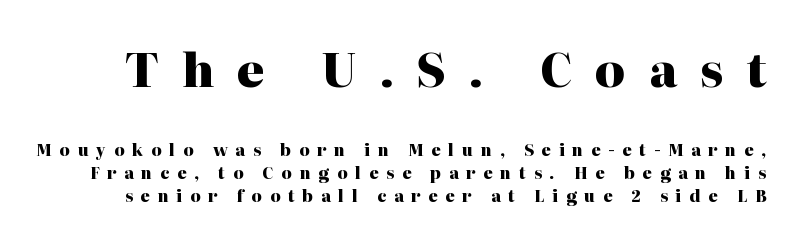
The image shows 47 px heavy serif type, upright; set normal line spacing (1.45x), unusually wide letter spacing (+0.49 em), not underlined; the first (top) block is 2.94x larger; high stroke contrast and a medium x-height.
